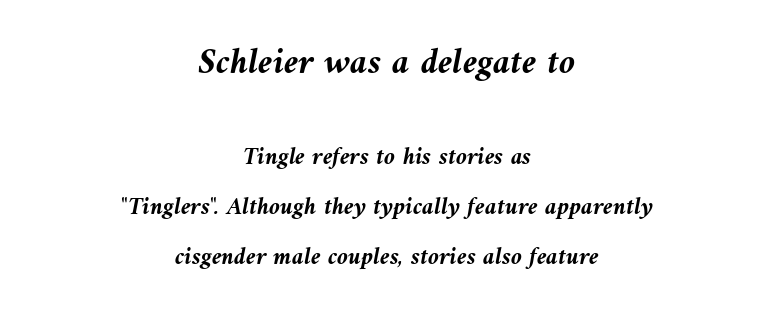
Q: Is the text bold? A: Yes.
Q: Is the text italic (slanted)? A: Yes, it leans left by about 10 degrees.
Q: Is the text underlined? A: No.
Q: How is the paragraph aligned? A: Centered.
Q: Is the spacing between letters normal or unusually wide? A: Normal.
Q: Is the spacing between lines tight, normal or loose? A: Loose.
Q: Which block of text is set in a larger size, the first (top) or the second (bottom)? A: The first (top) one.
Q: Width (condensed, normal, or wide)? A: Normal.
Q: Stroke contrast? A: Medium.
Q: x-height? A: Medium.
Q: Monospaced? A: No.
